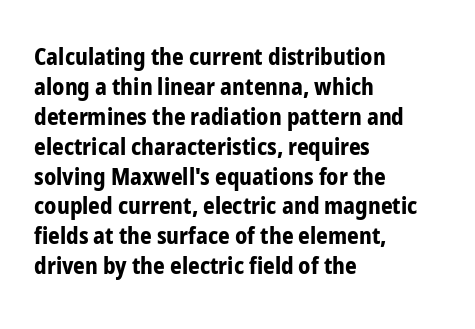
The image shows 23 px bold type, upright; set left-aligned, normal line spacing (1.3x), normal letter spacing, not underlined.
